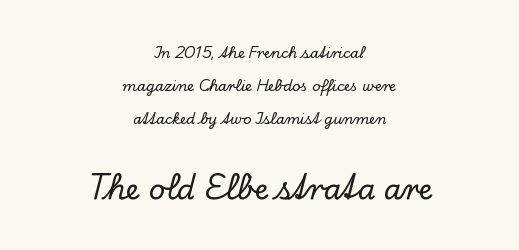
{"serif": "yes", "width": "normal", "stroke_contrast": "low", "x_height": "small", "monospaced": "no", "underline": "no", "align": "center", "line_spacing": "loose", "line_spacing_ratio": 2.35, "letter_spacing": "normal", "letter_spacing_em": 0.0, "larger_block": "second", "size_ratio": 2.07, "glyph_px": 29}
